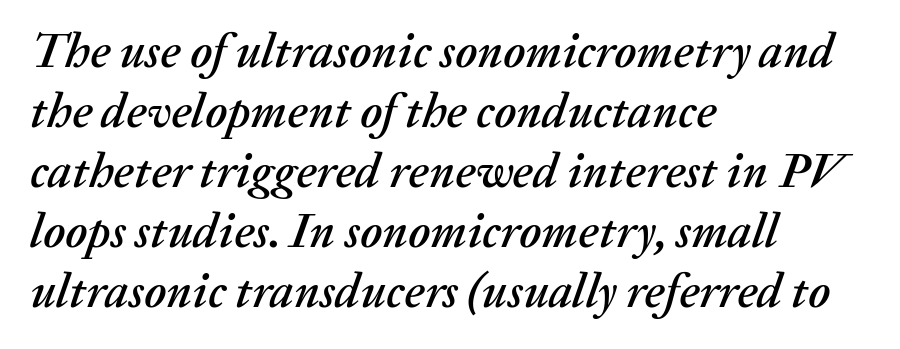
The face used here is rendered with its standard letterfit. This sample has the flowing, uneven cadence of proportional lettering. The string is rendered with underlining switched off. The ragged edge is on the right, which tells us the setting is flush left. Does the lettering tilt? It does — this is italic.
